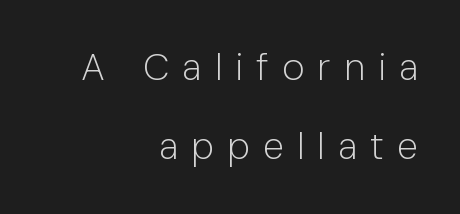
Descender tails drop into unmarked territory. The passage shown is typed in a proportional face where columns would drift. Rendered with straight, roman letterforms. Honestly, the letter spacing is so wide it's the main thing you notice. Caption: face not bold, strokes unweighted. Horizontal bands of white between lines are thick stripes.
